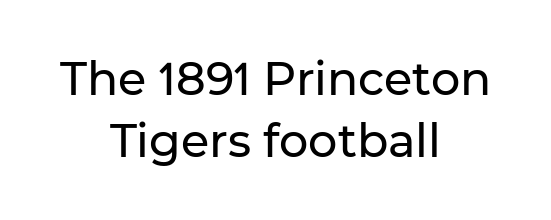
Q: Is the text italic (slanted)? A: No, it is upright.
Q: Is the typeface a serif or a sans-serif typeface? A: Sans-serif.
Q: Is the text underlined? A: No.
Q: How is the paragraph aligned? A: Centered.
Q: Is the spacing between letters normal or unusually wide? A: Normal.
Q: Is the spacing between lines tight, normal or loose? A: Normal.
Q: Width (condensed, normal, or wide)? A: Normal.
Q: Stroke contrast? A: Low.
Q: x-height? A: Medium.
Q: Monospaced? A: No.
